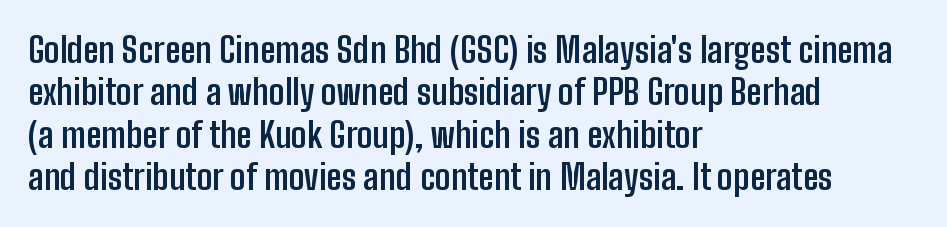
Q: Is the text bold? A: Yes.
Q: Is the text italic (slanted)? A: No, it is upright.
Q: Is the typeface a serif or a sans-serif typeface? A: Sans-serif.
Q: Is the text underlined? A: No.
Q: How is the paragraph aligned? A: Left-aligned.
Q: Is the spacing between letters normal or unusually wide? A: Normal.
Q: Width (condensed, normal, or wide)? A: Condensed.
Q: Stroke contrast? A: Low.
Q: x-height? A: Medium.
Q: Monospaced? A: No.
